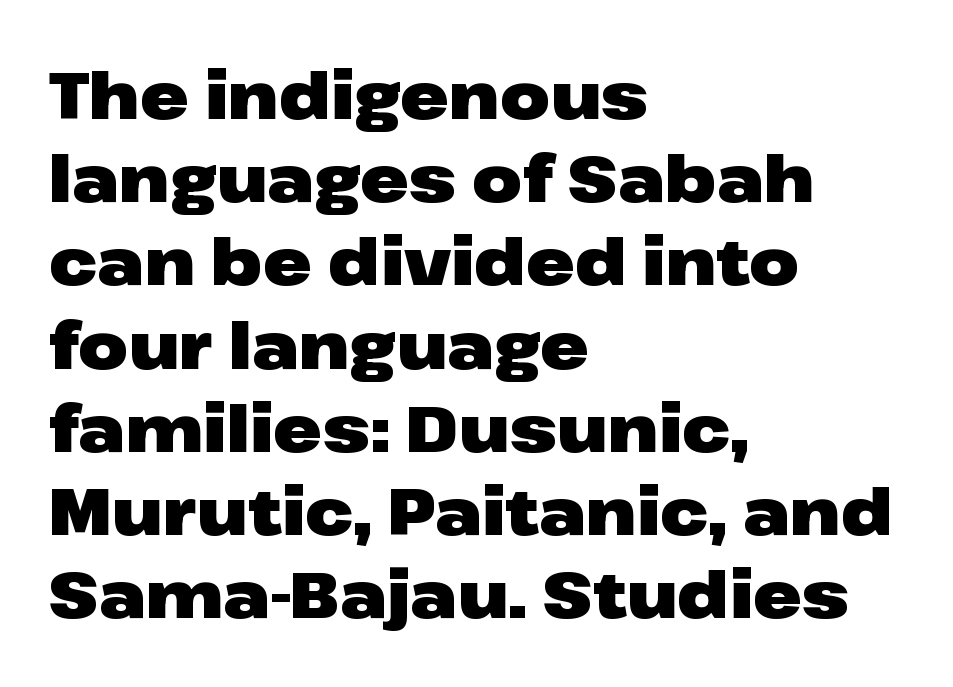
{"serif": "no", "italic": "no", "bold": "yes", "weight": "heavy", "width": "wide", "stroke_contrast": "low", "x_height": "medium", "monospaced": "no", "underline": "no", "align": "left", "line_spacing": "normal", "line_spacing_ratio": 1.28, "letter_spacing": "normal", "letter_spacing_em": 0.0, "glyph_px": 65}
